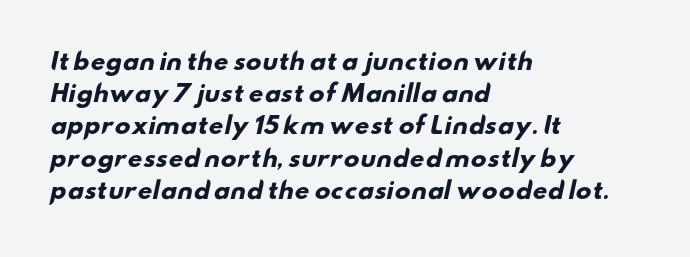
Q: Is the text bold? A: Yes.
Q: Is the text underlined? A: No.
Q: How is the paragraph aligned? A: Left-aligned.
Q: Is the spacing between letters normal or unusually wide? A: Normal.
Q: Is the spacing between lines tight, normal or loose? A: Normal.
